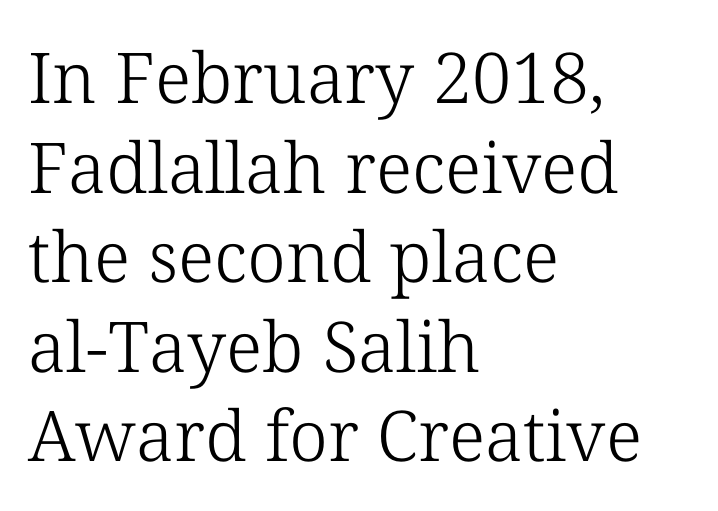
Q: Is the text bold? A: No.
Q: Is the text italic (slanted)? A: No, it is upright.
Q: Is the typeface a serif or a sans-serif typeface? A: Serif.
Q: Is the text underlined? A: No.
Q: How is the paragraph aligned? A: Left-aligned.
Q: Is the spacing between letters normal or unusually wide? A: Normal.
Q: Is the spacing between lines tight, normal or loose? A: Normal.
Q: Width (condensed, normal, or wide)? A: Normal.
Q: Stroke contrast? A: Low.
Q: x-height? A: Medium.
Q: Monospaced? A: No.
